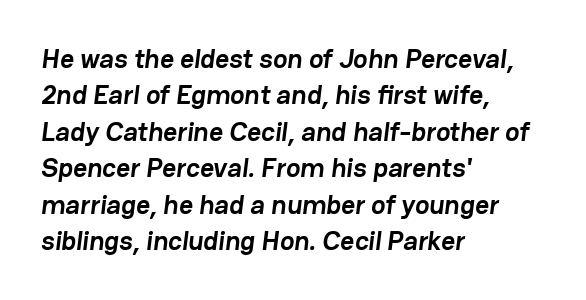
{"bold": "yes", "underline": "no", "align": "left", "line_spacing": "normal", "line_spacing_ratio": 1.35, "letter_spacing": "normal", "letter_spacing_em": 0.0, "glyph_px": 27}
